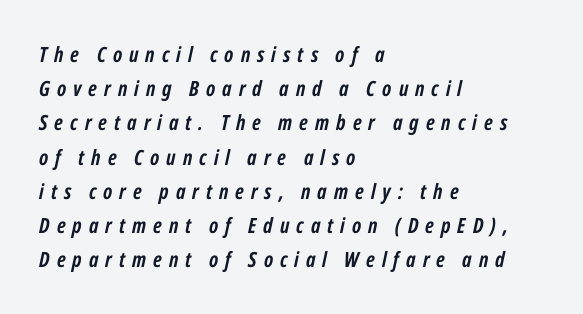
The image shows 21 px bold type, italic (leaning right); set left-aligned, normal line spacing (1.63x), unusually wide letter spacing (+0.33 em), not underlined.
